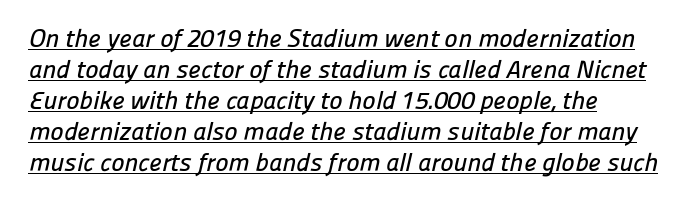
{"underline": "yes", "align": "left", "line_spacing_ratio": 1.24, "letter_spacing": "normal", "letter_spacing_em": 0.0, "glyph_px": 25}
